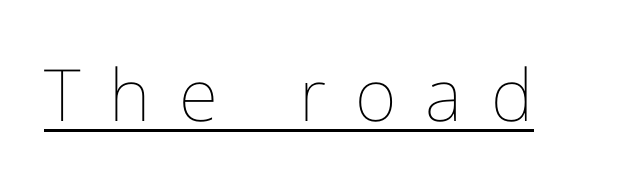
Each letter keeps its own natural width here, so spacing adapts to shape. Heaviness? Minimal to ordinary, like unemphasized prose. Glance below the letters and you will spot a drawn line. Characters remain perfectly vertical along every line.
